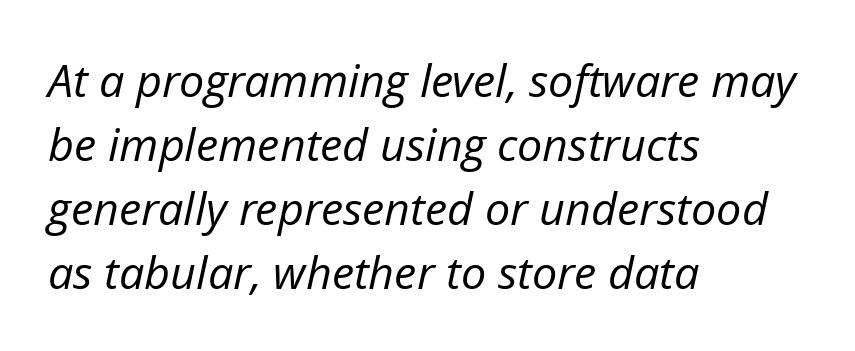
The image shows 45 px regular-weight type, italic (leaning right); set left-aligned, normal line spacing (1.42x), normal letter spacing, not underlined; low stroke contrast and a medium x-height.
